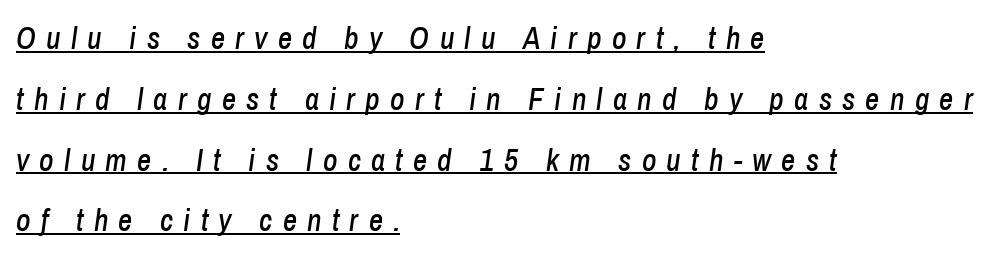
A baseline rule has been typeset under these characters. Where is the straight margin? On the left. The rendering uses a large line-height, opening up the rows. Varying glyph widths throughout — classic text-font behaviour. There's an unmistakable incline to the writing here. Students, note that the glyphs here are deliberately spaced far apart.
